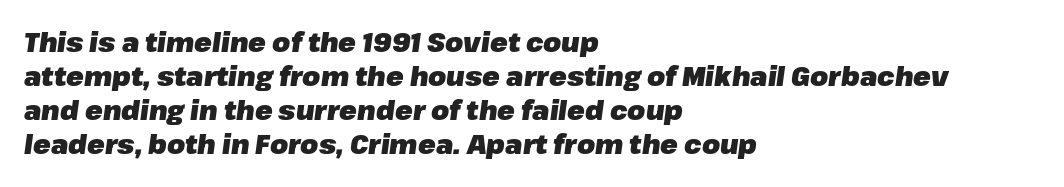
{"italic": "yes", "lean": "right", "slant_degrees": 8, "bold": "yes", "underline": "no", "align": "left", "line_spacing": "normal", "line_spacing_ratio": 1.31, "letter_spacing": "normal", "letter_spacing_em": 0.0, "glyph_px": 26}
